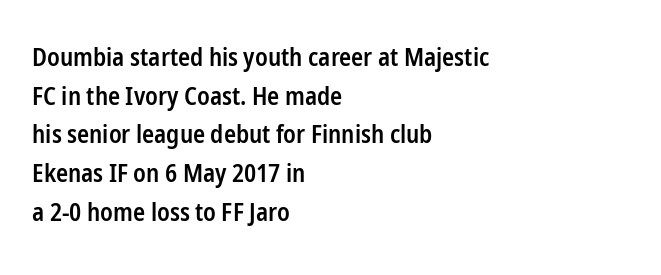
The image shows 25 px text type, upright; set left-aligned, normal line spacing (1.55x), normal letter spacing, not underlined.
